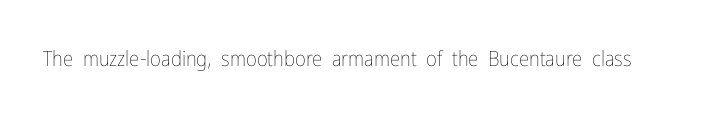
The image shows 21 px text type, upright; set normal letter spacing, not underlined.
